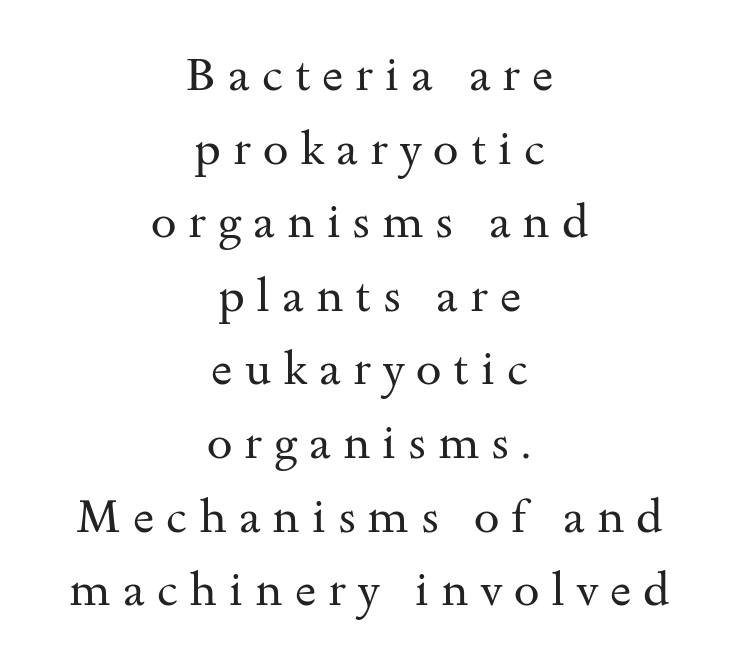
{"serif": "yes", "italic": "no", "bold": "no", "weight": "regular", "width": "wide", "stroke_contrast": "medium", "x_height": "small", "monospaced": "no", "underline": "no", "align": "center", "line_spacing": "normal", "line_spacing_ratio": 1.6, "letter_spacing": "wide", "letter_spacing_em": 0.26, "glyph_px": 46}
